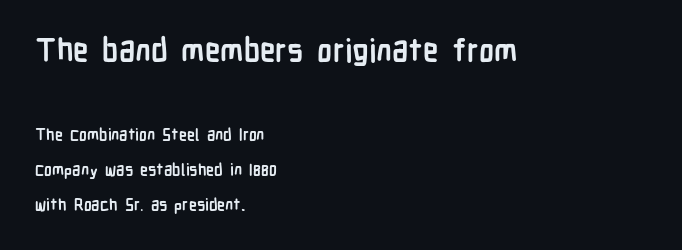
{"serif": "no", "italic": "no", "bold": "yes", "weight": "semibold", "width": "condensed", "stroke_contrast": "low", "x_height": "medium", "monospaced": "no", "underline": "no", "align": "left", "line_spacing": "loose", "line_spacing_ratio": 2.18, "letter_spacing": "normal", "letter_spacing_em": 0.0, "larger_block": "first", "size_ratio": 1.94, "glyph_px": 31}
